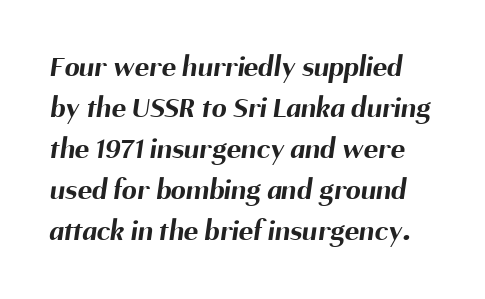
Horizontal bands of white between lines are of average thickness. The typeface chosen for these lines omits serifs. Letters rest on an invisible, unmarked baseline. What weight is shown? A full bold with thick strokes.
